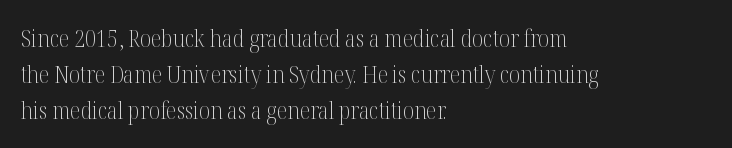
The image shows 24 px text type, upright; set left-aligned, normal line spacing (1.49x), normal letter spacing, not underlined.
